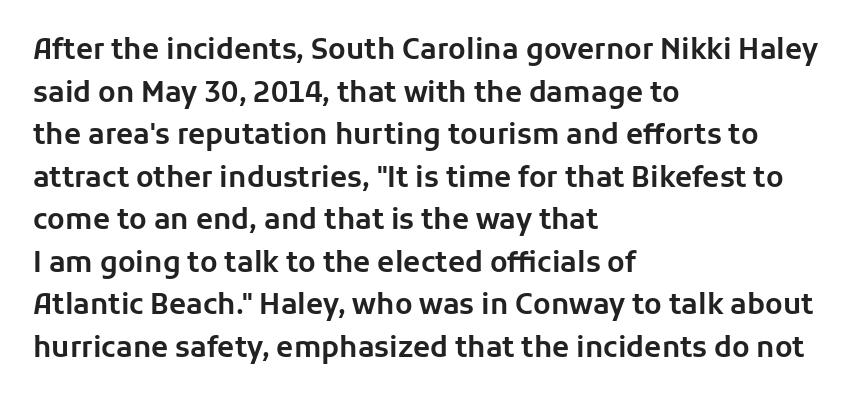
The image shows 28 px sans-serif type, upright; set left-aligned, normal line spacing (1.52x), normal letter spacing, not underlined; low stroke contrast and a medium x-height.
